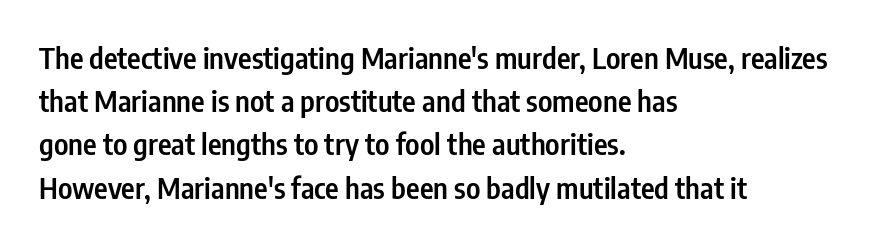
The image shows 29 px semibold, condensed sans-serif type, upright; set left-aligned, normal line spacing (1.49x), normal letter spacing, not underlined; low stroke contrast and a medium x-height.
